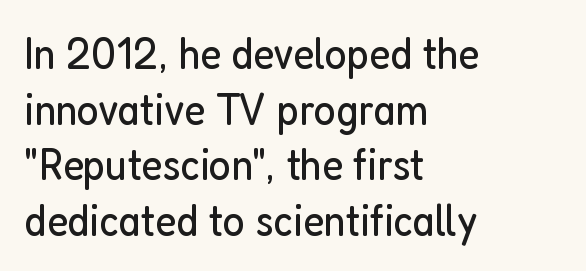
Q: Is the text bold? A: No.
Q: Is the text italic (slanted)? A: No, it is upright.
Q: Is the typeface a serif or a sans-serif typeface? A: Sans-serif.
Q: Is the text underlined? A: No.
Q: How is the paragraph aligned? A: Left-aligned.
Q: Is the spacing between letters normal or unusually wide? A: Normal.
Q: Width (condensed, normal, or wide)? A: Condensed.
Q: Stroke contrast? A: Low.
Q: x-height? A: Medium.
Q: Monospaced? A: No.
